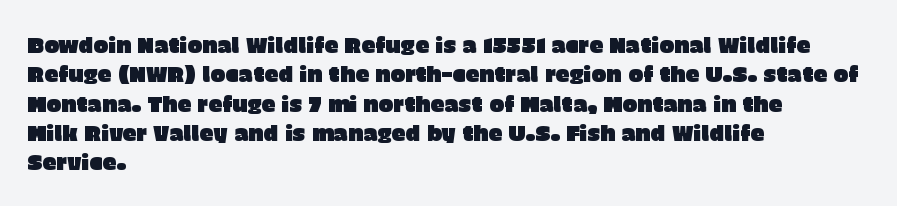
Glyph-to-glyph distance matches everyday printed text. If you drew a ruler down the left edge, every line would touch it. The letters stand upright; this is a roman face. No word sits above an underline. The line-height multiplier appears to be the usual default.
